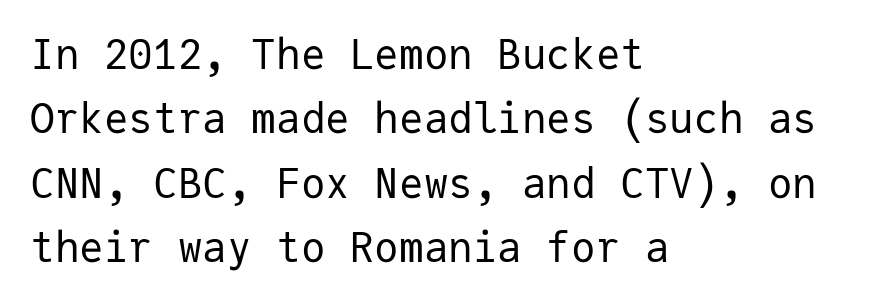
Check where the strokes stop: nothing finishes them off — pure sans. The letters stand upright; this is a roman face. The type is set solid horizontally, with unmodified tracking. The rendering uses typewriter-style spacing with identical character cells. This is not heavy type; no bold has been used. Underline: absent.
